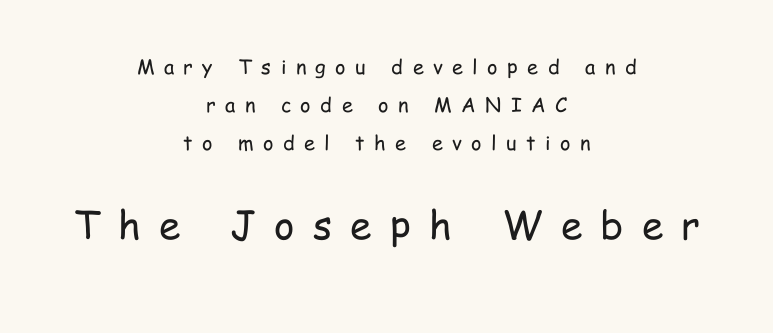
{"serif": "no", "italic": "no", "bold": "no", "weight": "regular", "width": "condensed", "stroke_contrast": "low", "x_height": "medium", "monospaced": "no", "underline": "no", "align": "center", "line_spacing": "loose", "line_spacing_ratio": 1.9, "letter_spacing": "wide", "letter_spacing_em": 0.47, "larger_block": "second", "size_ratio": 1.95, "glyph_px": 39}
